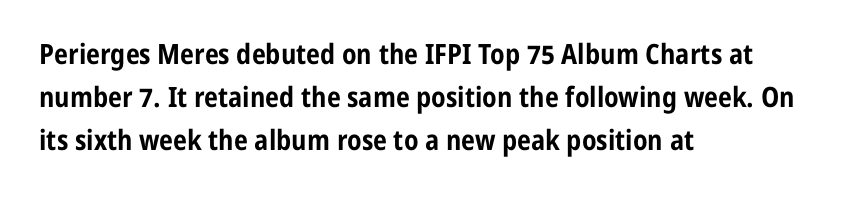
{"serif": "no", "italic": "no", "bold": "yes", "weight": "bold", "width": "condensed", "stroke_contrast": "low", "x_height": "medium", "monospaced": "no", "underline": "no", "align": "left", "line_spacing": "normal", "line_spacing_ratio": 1.54, "letter_spacing": "normal", "letter_spacing_em": 0.0, "glyph_px": 28}
